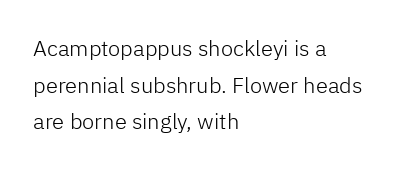
The image shows 22 px text type, upright; set left-aligned, normal line spacing (1.67x), normal letter spacing, not underlined.
